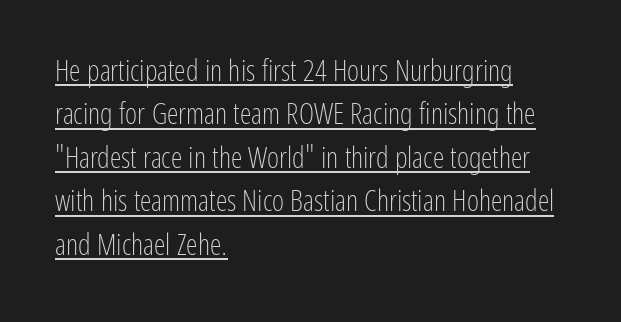
Each new line begins a customary step beneath the previous one. The face looks like a standard text weight, possibly lighter. A typesetter would label this face a sans. Students, note that the glyphs here touch the page at normal intervals.
